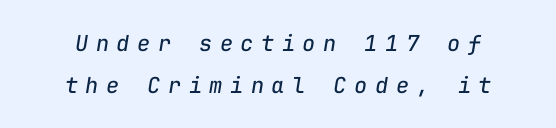
Nobody drew a line under any word here. Each word looks stretched out because of the extra space between its letters. An italicized treatment has been applied to the whole sample. The cut favours lightness, reaching ordinary text weight at its darkest.
